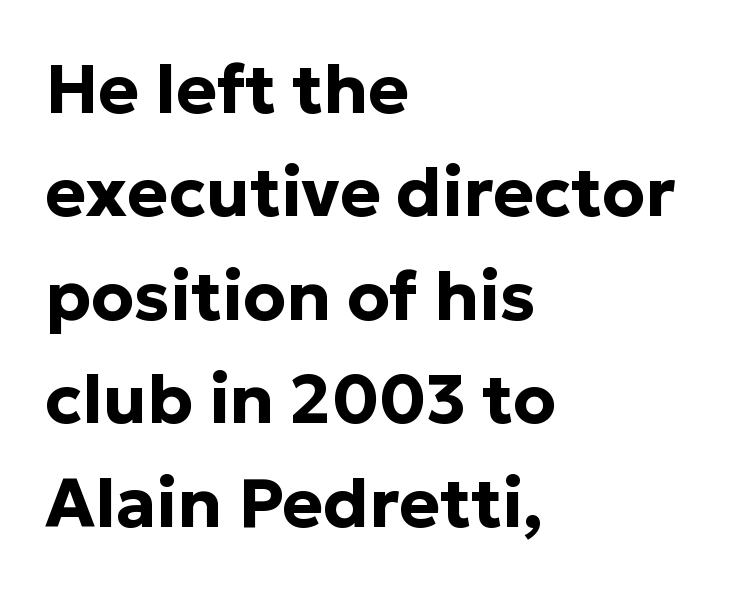
Letters rest on an invisible, unmarked baseline. Note the varied advance widths — an 'i' is clearly narrower than an 'm'. The designer left line spacing at the default. Look at the bottom of the vertical strokes: they stop flat, with no serifs.
